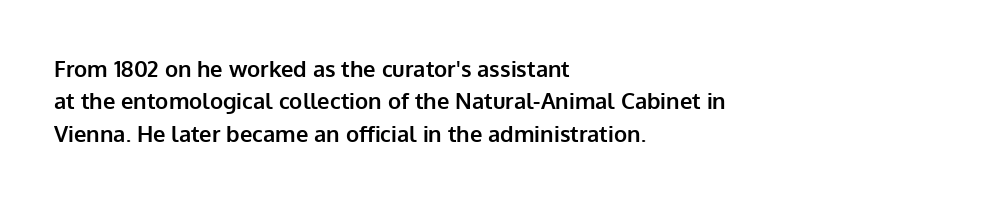
{"italic": "no", "bold": "yes", "underline": "no", "align": "left", "line_spacing": "normal", "line_spacing_ratio": 1.47, "letter_spacing": "normal", "letter_spacing_em": 0.0, "glyph_px": 22}
